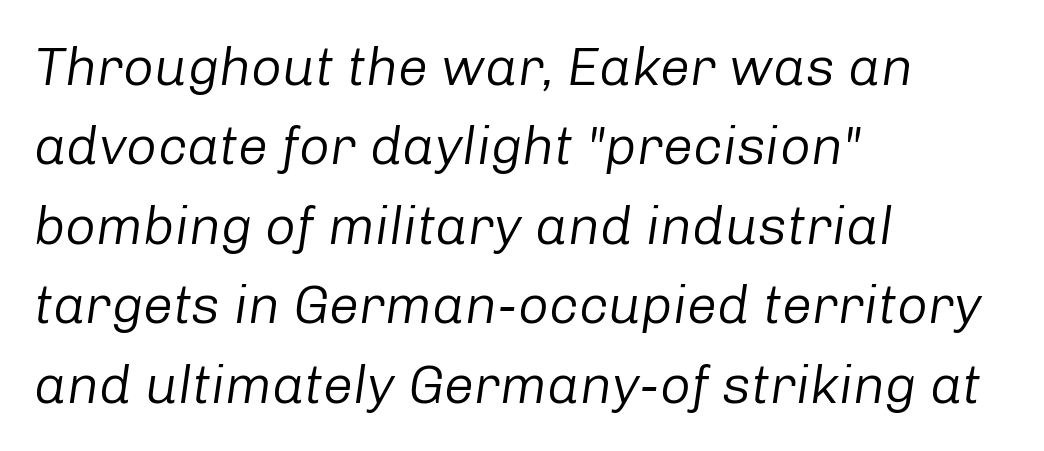
Q: Is the text bold? A: No.
Q: Is the text italic (slanted)? A: Yes, it leans right by about 8 degrees.
Q: Is the text underlined? A: No.
Q: How is the paragraph aligned? A: Left-aligned.
Q: Is the spacing between letters normal or unusually wide? A: Normal.
Q: Is the spacing between lines tight, normal or loose? A: Normal.
Q: Width (condensed, normal, or wide)? A: Normal.
Q: Stroke contrast? A: Low.
Q: x-height? A: Medium.
Q: Monospaced? A: No.
